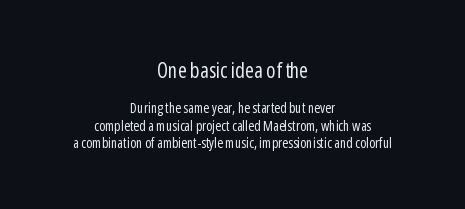
The image shows 21 px text type, upright; set centered, normal line spacing (1.25x), normal letter spacing, not underlined; the first (top) block is 1.5x larger.
